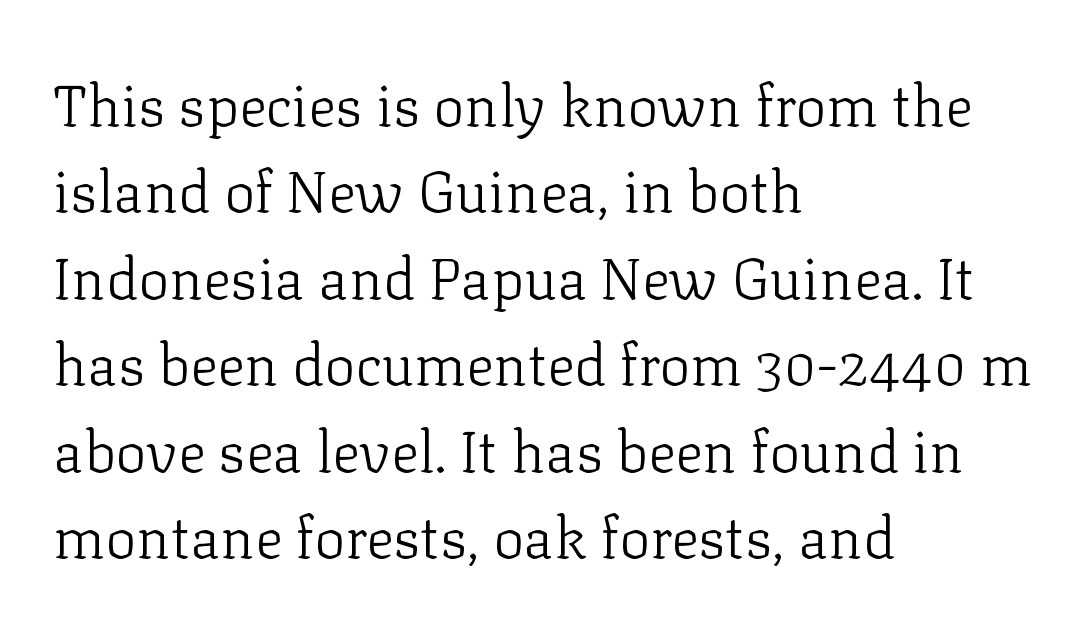
Notice how the stems are strictly vertical — no italics here. The designer went with a serif here, giving each stem small feet. The typesetter chose a ragged-right arrangement here. Regular leading. Character widths vary here, with narrow letters taking less room than wide ones. Compared with typical body copy, the letter spacing here is the same.
